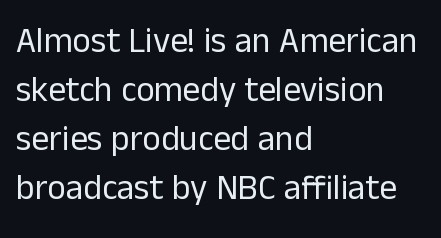
The text was rendered using a sans face with plain stroke endings. Words appear dense and cohesive because spacing is normal. This sample has the flowing, uneven cadence of proportional lettering. Every character sits straight up, as roman type does.
